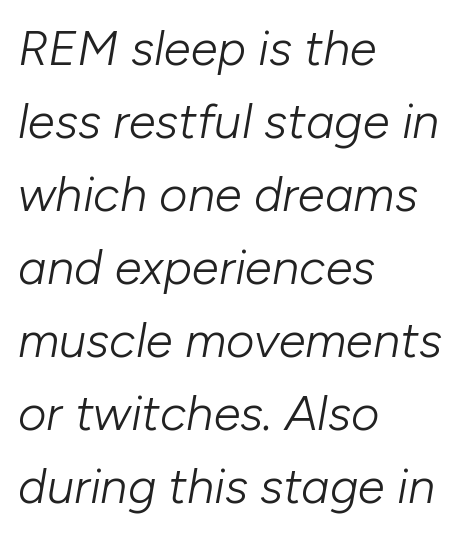
Q: Is the text bold? A: No.
Q: Is the text italic (slanted)? A: Yes, it leans right by about 10 degrees.
Q: Is the text underlined? A: No.
Q: How is the paragraph aligned? A: Left-aligned.
Q: Is the spacing between letters normal or unusually wide? A: Normal.
Q: Is the spacing between lines tight, normal or loose? A: Normal.
Q: Width (condensed, normal, or wide)? A: Normal.
Q: Stroke contrast? A: Low.
Q: x-height? A: Medium.
Q: Monospaced? A: No.
